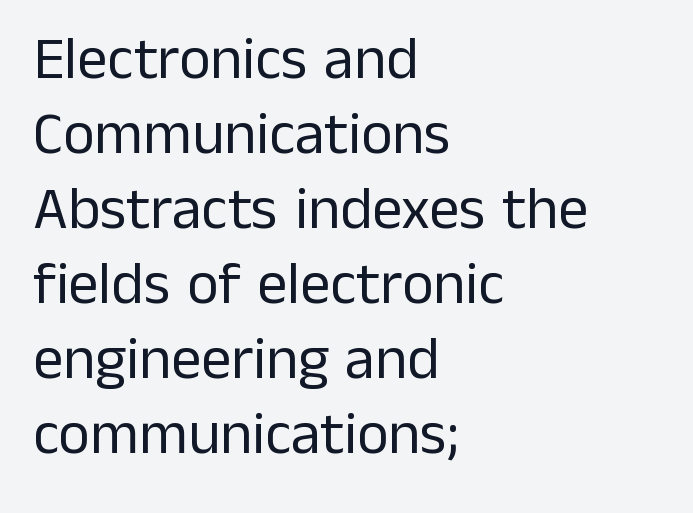
{"serif": "no", "italic": "no", "bold": "no", "weight": "regular", "width": "normal", "stroke_contrast": "low", "x_height": "medium", "monospaced": "no", "underline": "no", "align": "left", "line_spacing": "normal", "line_spacing_ratio": 1.25, "letter_spacing": "normal", "letter_spacing_em": 0.0, "glyph_px": 60}
